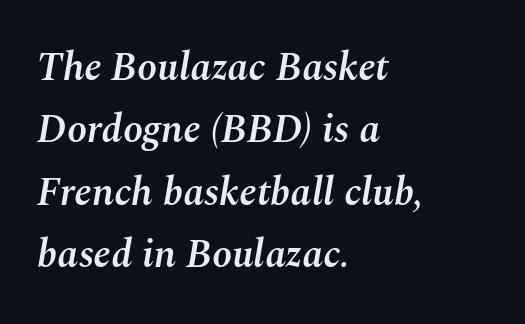
Q: Is the text bold? A: Semi-bold.
Q: Is the text italic (slanted)? A: Yes, it leans right by about 10 degrees.
Q: Is the text underlined? A: No.
Q: How is the paragraph aligned? A: Left-aligned.
Q: Is the spacing between letters normal or unusually wide? A: Normal.
Q: Is the spacing between lines tight, normal or loose? A: Normal.
Q: Width (condensed, normal, or wide)? A: Normal.
Q: Stroke contrast? A: Medium.
Q: x-height? A: Medium.
Q: Monospaced? A: No.
